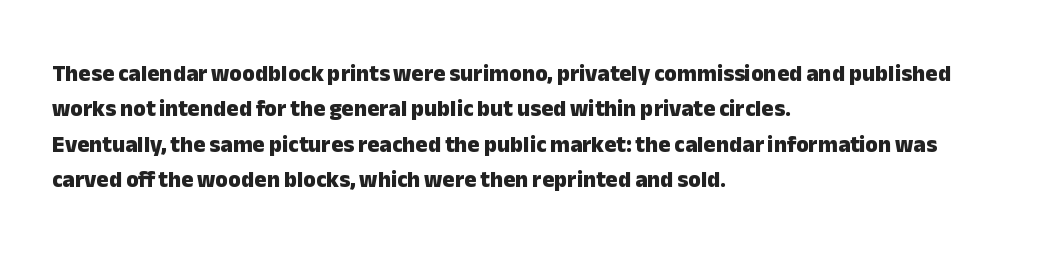
The image shows 23 px bold type, upright; set left-aligned, normal line spacing (1.54x), normal letter spacing, not underlined.
